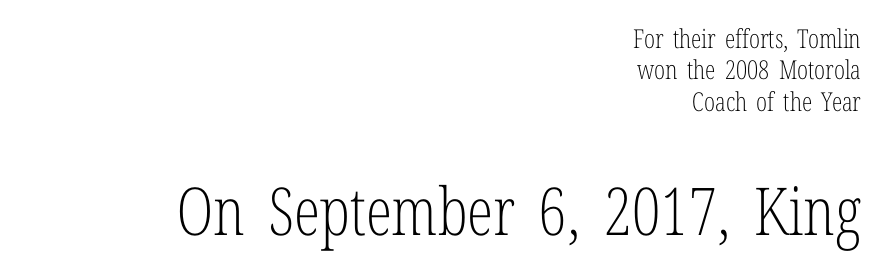
The image shows 66 px light, condensed serif type, upright; set right-aligned, line spacing 1.21x, normal letter spacing, not underlined; the second (bottom) block is 2.54x larger; low stroke contrast and a medium x-height.
